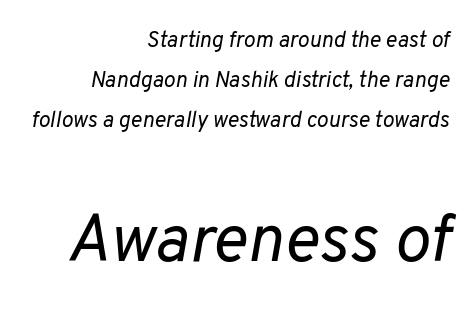
Q: Is the text bold? A: No.
Q: Is the text italic (slanted)? A: Yes, it leans right by about 10 degrees.
Q: Is the text underlined? A: No.
Q: How is the paragraph aligned? A: Right-aligned.
Q: Is the spacing between letters normal or unusually wide? A: Normal.
Q: Which block of text is set in a larger size, the first (top) or the second (bottom)? A: The second (bottom) one.
Q: Width (condensed, normal, or wide)? A: Normal.
Q: Stroke contrast? A: Low.
Q: x-height? A: Medium.
Q: Monospaced? A: No.
